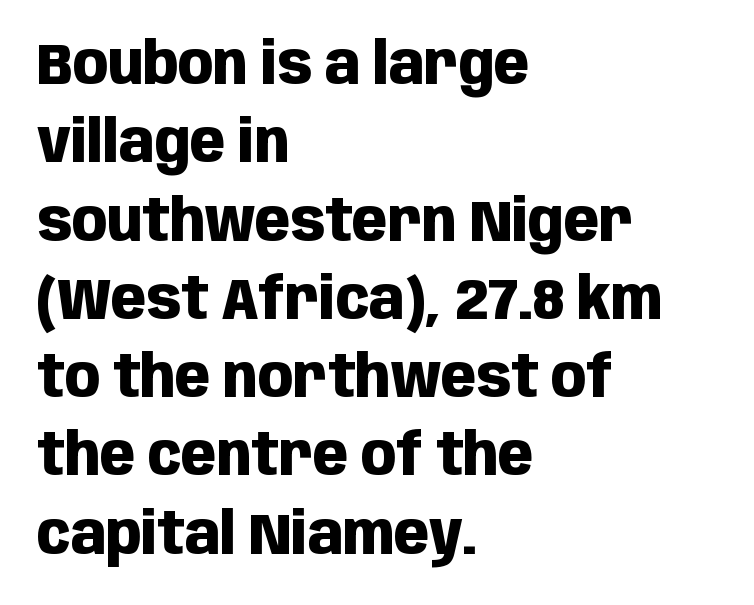
The image shows 58 px heavy, condensed sans-serif type, upright; set left-aligned, normal line spacing (1.35x), normal letter spacing, not underlined; low stroke contrast and a large x-height.
